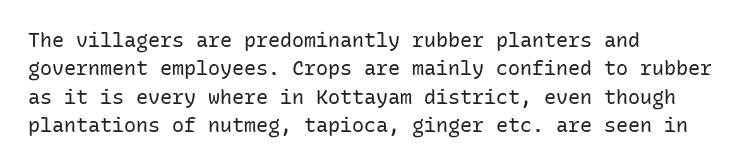
Glyph-to-glyph distance matches everyday printed text. One glance says typical: line gaps are just what's usual. A bare baseline throughout the passage. Does the lettering tilt? It doesn't — this is upright.
